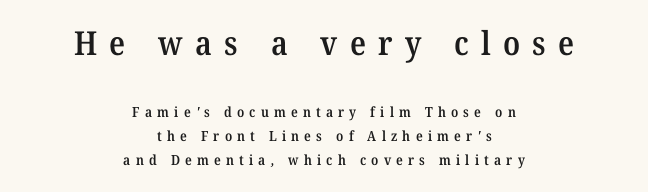
The image shows 33 px semibold serif type; set centered, line spacing 1.72x, unusually wide letter spacing (+0.37 em), not underlined; the first (top) block is 2.36x larger; medium stroke contrast and a medium x-height.
